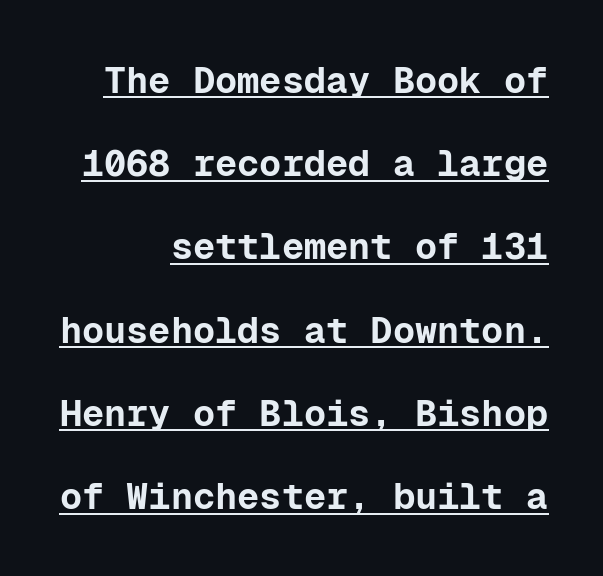
Q: Is the text bold? A: Yes.
Q: Is the text italic (slanted)? A: No, it is upright.
Q: Is the typeface a serif or a sans-serif typeface? A: Sans-serif.
Q: Is the text underlined? A: Yes.
Q: How is the paragraph aligned? A: Right-aligned.
Q: Is the spacing between letters normal or unusually wide? A: Normal.
Q: Is the spacing between lines tight, normal or loose? A: Loose.
Q: Width (condensed, normal, or wide)? A: Normal.
Q: Stroke contrast? A: Low.
Q: x-height? A: Medium.
Q: Monospaced? A: Yes.
